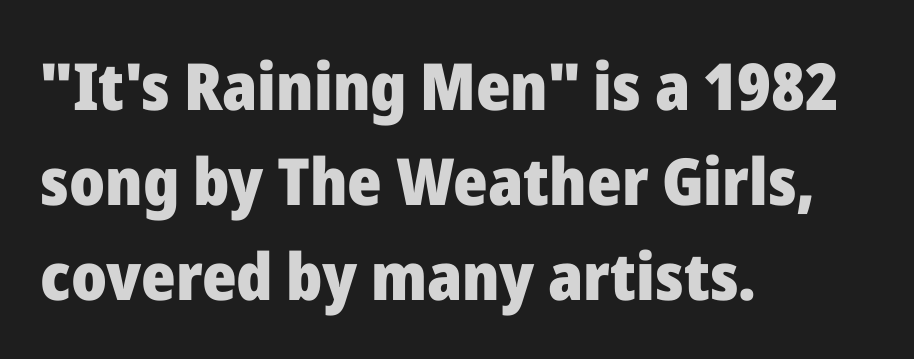
Observe the absence of serifs on each vertical stroke in this sample. Nobody drew a line under any word here. A typesetter would call this leading conventional body-copy spacing. The setting favours the left margin, as ordinary paragraphs usually do. Caption: standard tracking, unaltered.
